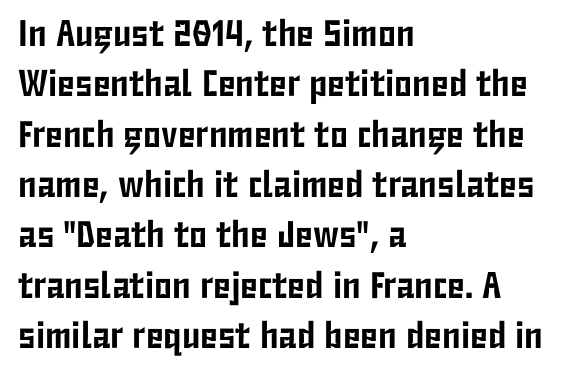
Q: Is the text italic (slanted)? A: No, it is upright.
Q: Is the typeface a serif or a sans-serif typeface? A: Sans-serif.
Q: Is the text underlined? A: No.
Q: How is the paragraph aligned? A: Left-aligned.
Q: Is the spacing between letters normal or unusually wide? A: Normal.
Q: Is the spacing between lines tight, normal or loose? A: Normal.
Q: Width (condensed, normal, or wide)? A: Condensed.
Q: Stroke contrast? A: Low.
Q: x-height? A: Medium.
Q: Monospaced? A: No.
